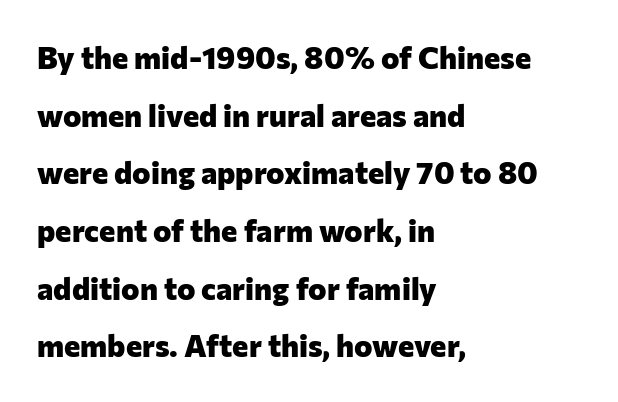
The type sits square on the baseline with zero lean. Here the designer chose a conventional face with non-uniform glyph widths. The rendering uses a bold face; every stroke is thick and dark. Tracking value appears to be zero — textbook default spacing. Words float on clear page, feet unadorned. Leftover space on each line is placed entirely after the last word.
